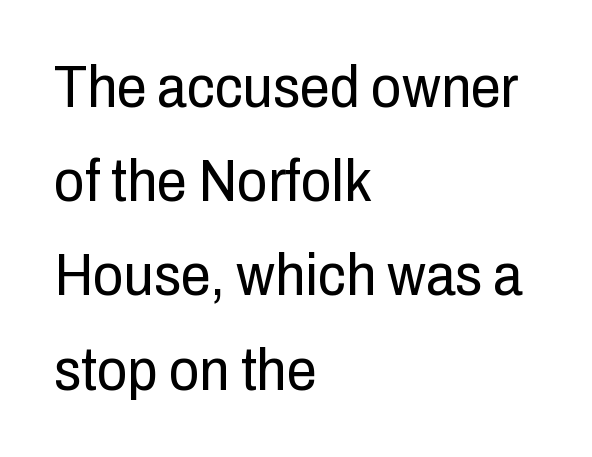
Stroke mass is kept to a normal reading level or below. The letters carry no serifs — their stems end cleanly without finishing strokes. Italic? Not at all — the glyphs are vertical. Rows of type keep a routine distance in the vertical direction. This sample uses plain, unmodified letter spacing.
